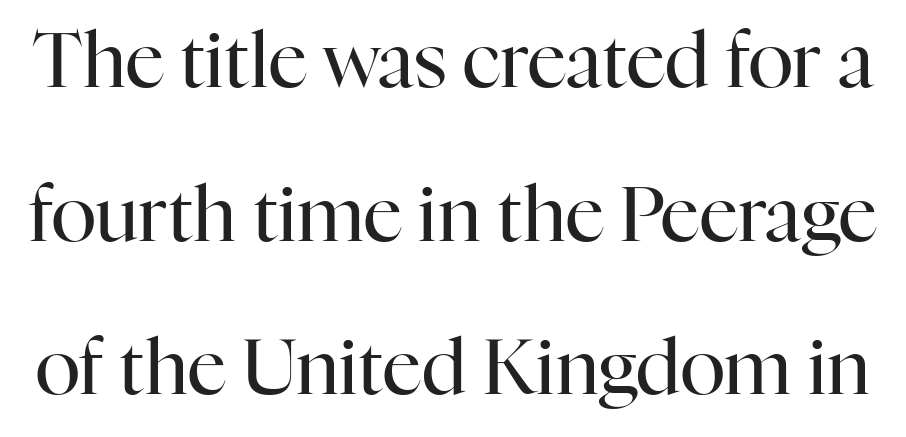
The letters carry serifs — small finishing strokes at the ends of their stems. Vertically, the passage feels expansive, rows floating well apart. The rendering keeps characters at their native spacing. Each letter keeps its own natural width here, so spacing adapts to shape. Anything drawn beneath the words? Only blank space. The typesetting does not lean heavy: it is not bold.
